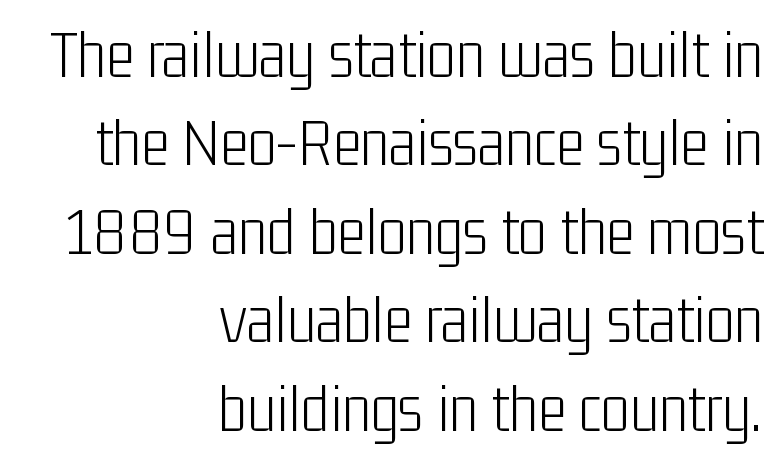
{"serif": "no", "italic": "no", "bold": "no", "weight": "light", "width": "condensed", "stroke_contrast": "low", "x_height": "medium", "monospaced": "no", "underline": "no", "align": "right", "line_spacing": "normal", "line_spacing_ratio": 1.3, "letter_spacing": "normal", "letter_spacing_em": 0.0, "glyph_px": 68}
